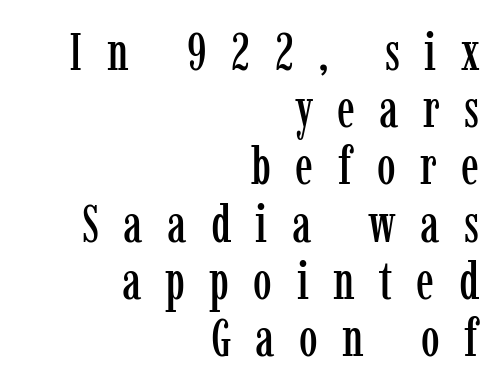
Q: Is the text italic (slanted)? A: No, it is upright.
Q: Is the typeface a serif or a sans-serif typeface? A: Serif.
Q: Is the text underlined? A: No.
Q: How is the paragraph aligned? A: Right-aligned.
Q: Is the spacing between letters normal or unusually wide? A: Unusually wide.
Q: Is the spacing between lines tight, normal or loose? A: Tight.
Q: Width (condensed, normal, or wide)? A: Condensed.
Q: Stroke contrast? A: Low.
Q: x-height? A: Medium.
Q: Monospaced? A: No.
